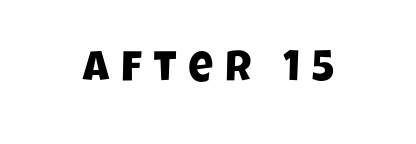
Quick note: underline off. To sum up the face: it is a sans, with no serifs. Characters follow at a spacing far wider than the type designer built in. This sample has the flowing, uneven cadence of proportional lettering.
